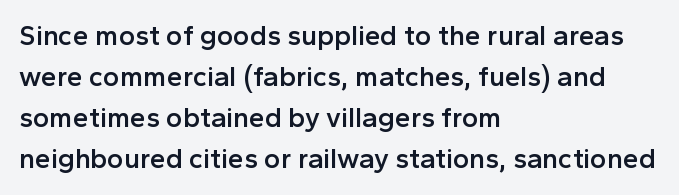
{"serif": "no", "italic": "no", "bold": "semi", "weight": "semibold", "width": "normal", "x_height": "medium", "monospaced": "no", "underline": "no", "align": "left", "line_spacing": "normal", "line_spacing_ratio": 1.46, "letter_spacing": "normal", "letter_spacing_em": 0.0, "glyph_px": 28}
